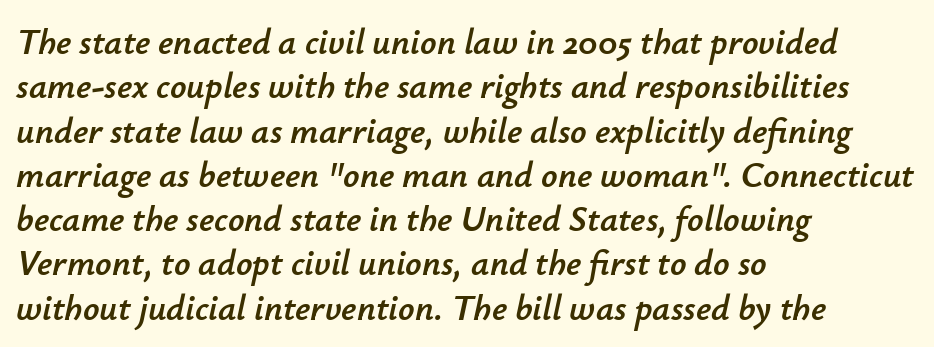
Q: Is the text italic (slanted)? A: Yes, it leans right by about 12 degrees.
Q: Is the text underlined? A: No.
Q: How is the paragraph aligned? A: Left-aligned.
Q: Is the spacing between letters normal or unusually wide? A: Normal.
Q: Width (condensed, normal, or wide)? A: Normal.
Q: Stroke contrast? A: Low.
Q: x-height? A: Small.
Q: Monospaced? A: No.
